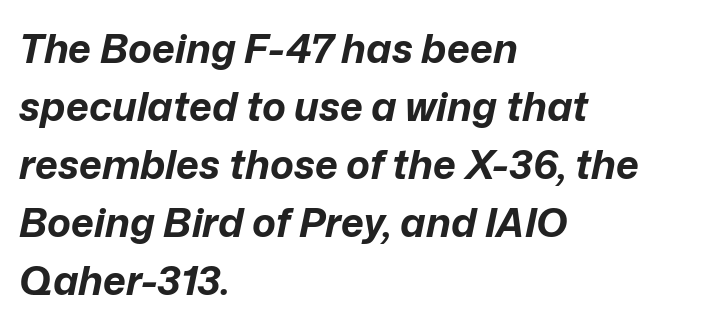
Slant detected: the letters are inclined. Looks like regular typesetting: each glyph gets only the width it needs. Beneath every word, the page is bare. The passage shown stacks its lines at a standard gap. Is the block centered? No — it sits flush against the left margin. I'd describe the lettering as bold — thick and assertive.
